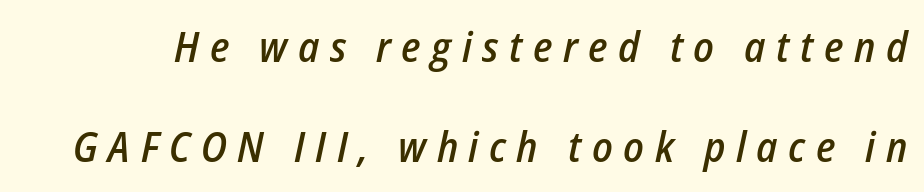
{"italic": "yes", "lean": "right", "slant_degrees": 12, "bold": "semi", "weight": "semibold", "width": "condensed", "stroke_contrast": "low", "x_height": "medium", "monospaced": "no", "underline": "no", "line_spacing": "loose", "line_spacing_ratio": 2.38, "letter_spacing": "wide", "letter_spacing_em": 0.25, "glyph_px": 42}
